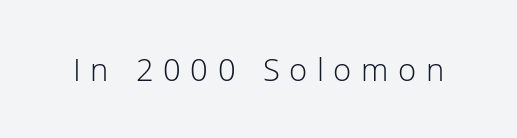
A typesetter would call this proportional, since set widths differ per character. Type style note: lacks serifs. The typeface has the unassuming heft of standard copy or less. This is roman type, the default non-slanted kind.
